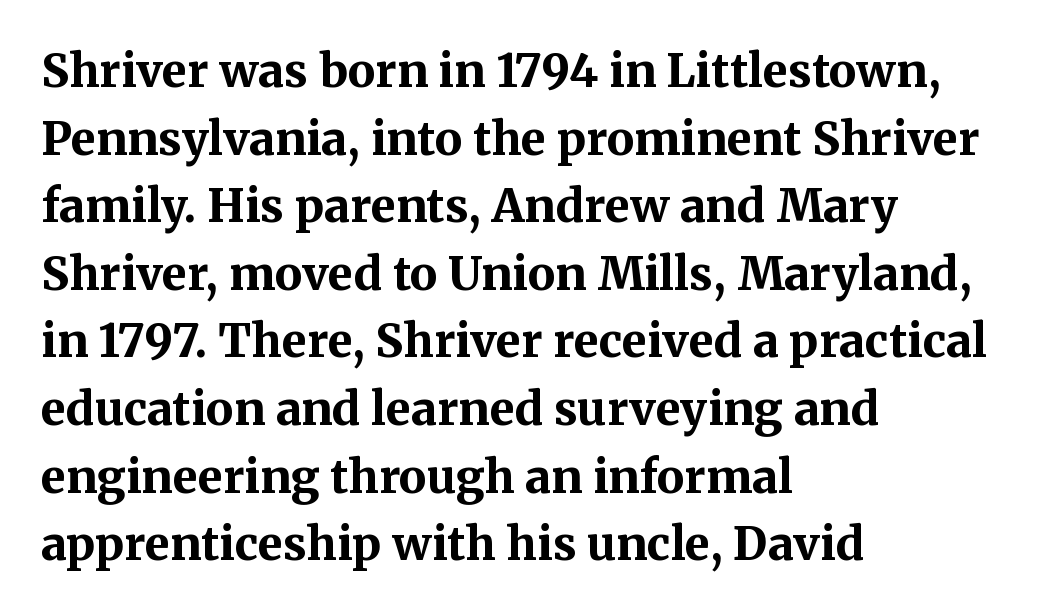
The image shows 46 px bold serif type, upright; set left-aligned, normal line spacing (1.47x), normal letter spacing, not underlined; medium stroke contrast and a medium x-height.
